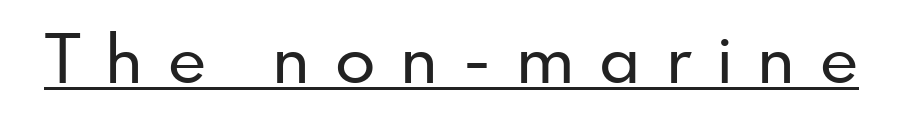
{"serif": "no", "italic": "no", "width": "normal", "stroke_contrast": "low", "x_height": "small", "monospaced": "no", "underline": "yes", "letter_spacing": "wide", "letter_spacing_em": 0.38, "glyph_px": 66}
